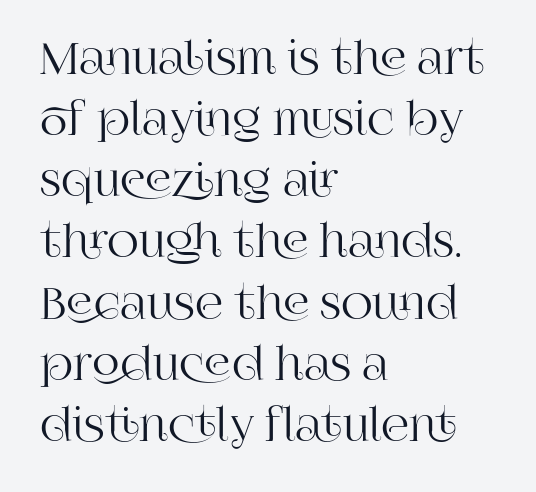
Type style note: has serifs. The typography opts for an upright posture over an oblique one. In terms of leading, this rendering sits right in the middle. A classic flush-left, rag-right setting is used for this passage.
